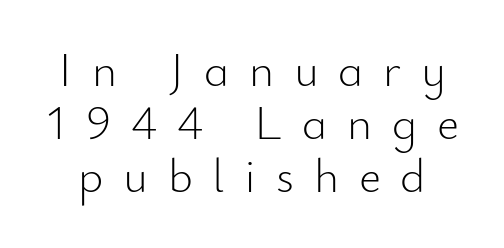
{"serif": "no", "italic": "no", "bold": "no", "weight": "light", "width": "normal", "stroke_contrast": "low", "x_height": "small", "monospaced": "no", "underline": "no", "line_spacing": "tight", "line_spacing_ratio": 1.1, "letter_spacing": "wide", "letter_spacing_em": 0.41, "glyph_px": 48}
